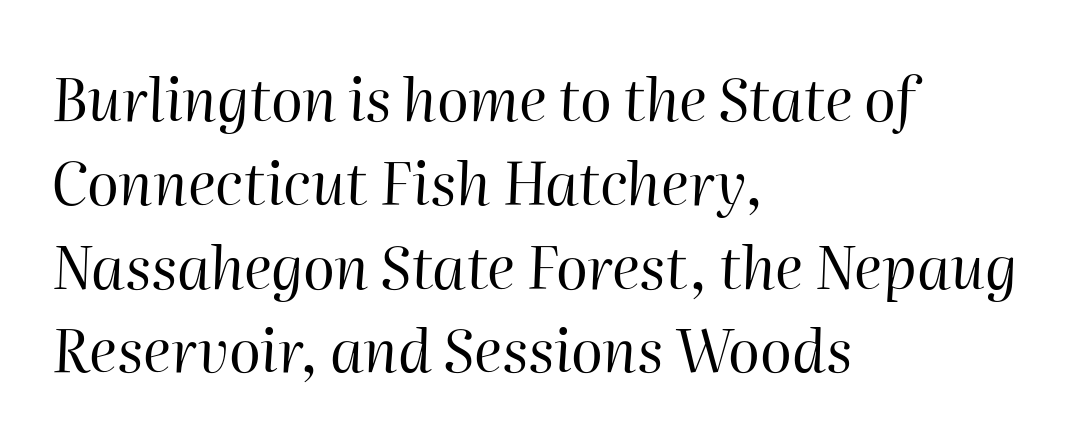
Q: Is the text bold? A: No.
Q: Is the text italic (slanted)? A: Yes, it leans right by about 2 degrees.
Q: Is the text underlined? A: No.
Q: How is the paragraph aligned? A: Left-aligned.
Q: Is the spacing between letters normal or unusually wide? A: Normal.
Q: Is the spacing between lines tight, normal or loose? A: Normal.
Q: Width (condensed, normal, or wide)? A: Normal.
Q: Stroke contrast? A: High.
Q: x-height? A: Medium.
Q: Monospaced? A: No.
